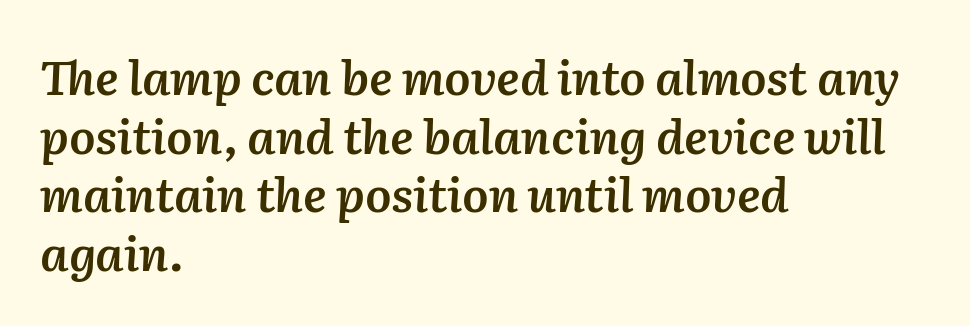
Q: Is the text bold? A: Semi-bold.
Q: Is the text italic (slanted)? A: Yes, it leans right by about 2 degrees.
Q: Is the text underlined? A: No.
Q: How is the paragraph aligned? A: Left-aligned.
Q: Is the spacing between letters normal or unusually wide? A: Normal.
Q: Is the spacing between lines tight, normal or loose? A: Normal.
Q: Width (condensed, normal, or wide)? A: Normal.
Q: Stroke contrast? A: Medium.
Q: x-height? A: Medium.
Q: Monospaced? A: No.
